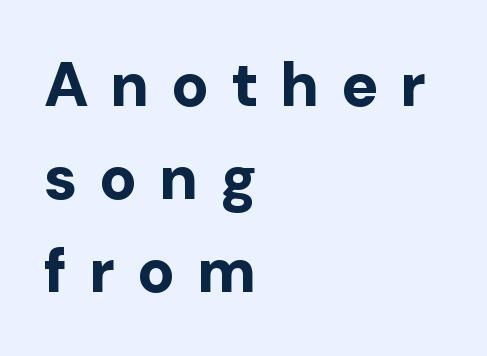
The image shows 62 px bold sans-serif type, upright; set left-aligned, normal line spacing (1.5x), unusually wide letter spacing (+0.35 em), not underlined; low stroke contrast and a medium x-height.
